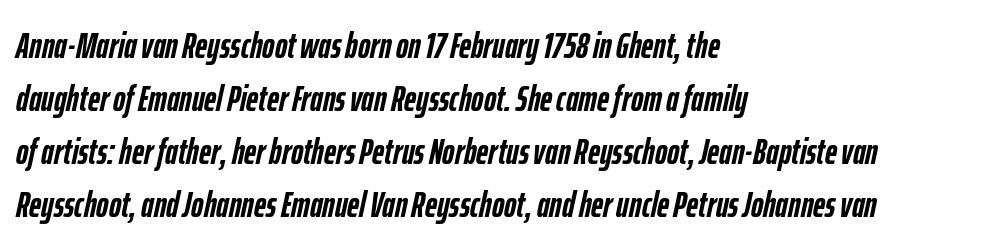
{"italic": "yes", "lean": "right", "slant_degrees": 12, "bold": "yes", "weight": "semibold", "width": "condensed", "stroke_contrast": "low", "x_height": "medium", "monospaced": "no", "underline": "no", "align": "left", "line_spacing": "normal", "line_spacing_ratio": 1.43, "letter_spacing": "normal", "letter_spacing_em": 0.0, "glyph_px": 37}
